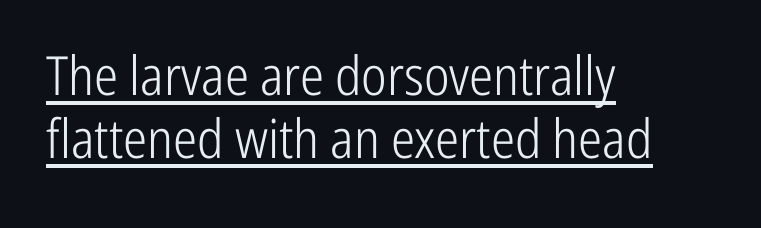
Does the type have serifs? No, each stem ends abruptly. Does extra space separate the letters? No, they use regular spacing. The rendering anchors every line to the left-hand side. Nope, not italic — everything's standing straight. These lines are rendered in a variable-pitch font.
